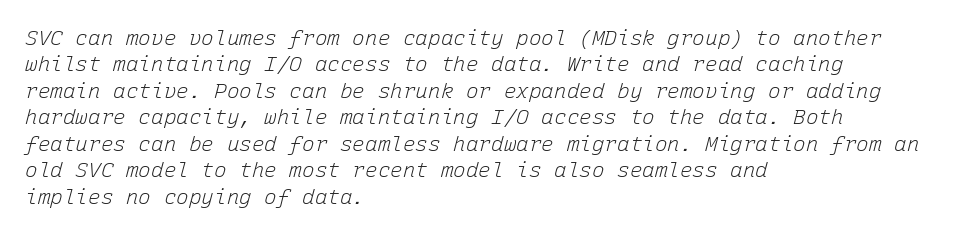
Q: Is the text bold? A: No.
Q: Is the text italic (slanted)? A: Yes, it leans right by about 15 degrees.
Q: Is the text underlined? A: No.
Q: How is the paragraph aligned? A: Left-aligned.
Q: Is the spacing between letters normal or unusually wide? A: Normal.
Q: Is the spacing between lines tight, normal or loose? A: Normal.
